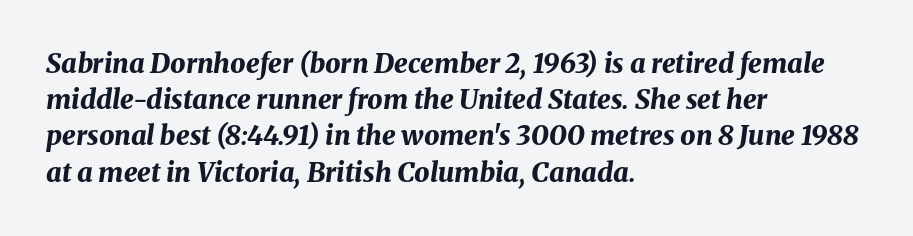
{"italic": "yes", "lean": "right", "slant_degrees": 8, "bold": "yes", "underline": "no", "align": "left", "line_spacing": "normal", "line_spacing_ratio": 1.34, "letter_spacing": "normal", "letter_spacing_em": 0.0, "glyph_px": 27}
